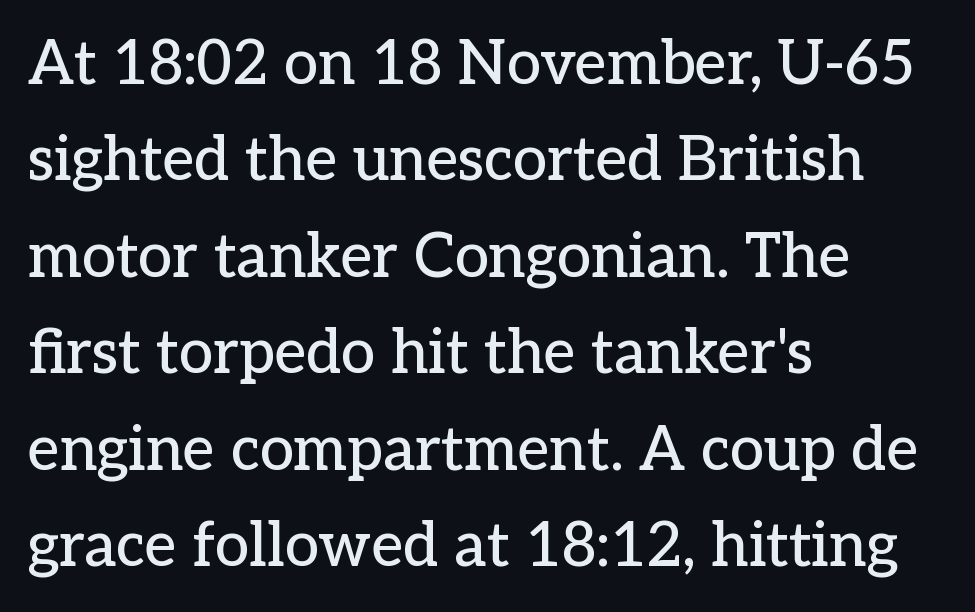
Q: Is the text italic (slanted)? A: No, it is upright.
Q: Is the typeface a serif or a sans-serif typeface? A: Serif.
Q: Is the text underlined? A: No.
Q: How is the paragraph aligned? A: Left-aligned.
Q: Is the spacing between letters normal or unusually wide? A: Normal.
Q: Is the spacing between lines tight, normal or loose? A: Normal.
Q: Width (condensed, normal, or wide)? A: Normal.
Q: Stroke contrast? A: Low.
Q: x-height? A: Medium.
Q: Monospaced? A: No.
